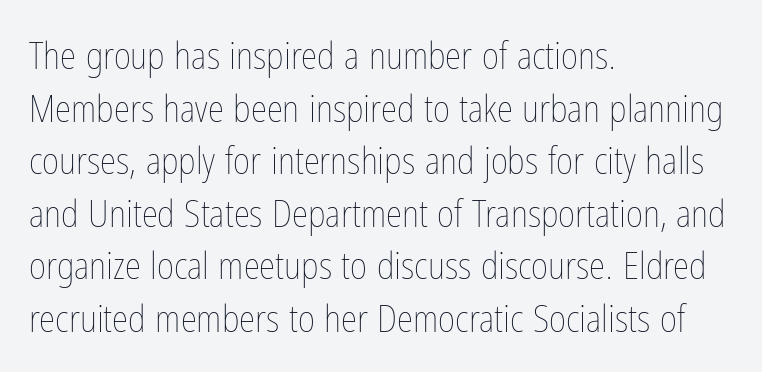
Q: Is the text bold? A: No.
Q: Is the text italic (slanted)? A: No, it is upright.
Q: Is the text underlined? A: No.
Q: How is the paragraph aligned? A: Left-aligned.
Q: Is the spacing between letters normal or unusually wide? A: Normal.
Q: Is the spacing between lines tight, normal or loose? A: Normal.
Q: Width (condensed, normal, or wide)? A: Condensed.
Q: Stroke contrast? A: Low.
Q: x-height? A: Medium.
Q: Monospaced? A: No.
